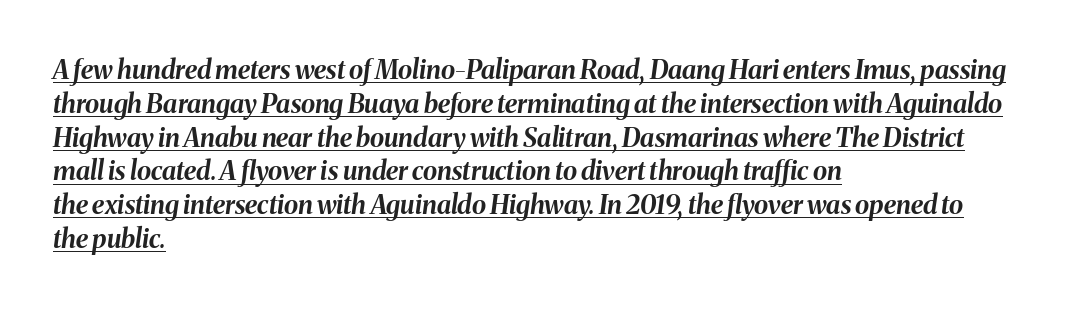
{"italic": "yes", "lean": "right", "slant_degrees": 8, "bold": "yes", "underline": "yes", "align": "left", "line_spacing": "normal", "line_spacing_ratio": 1.3, "letter_spacing": "normal", "letter_spacing_em": 0.0, "glyph_px": 26}
